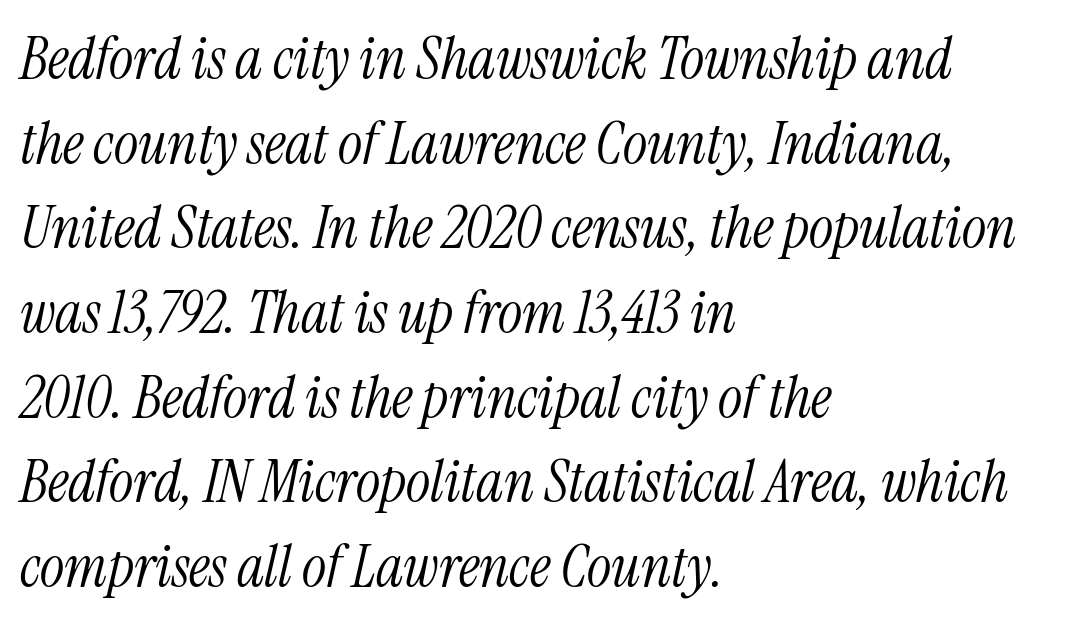
Q: Is the text bold? A: No.
Q: Is the text italic (slanted)? A: Yes, it leans right by about 13 degrees.
Q: Is the typeface a serif or a sans-serif typeface? A: Serif.
Q: Is the text underlined? A: No.
Q: How is the paragraph aligned? A: Left-aligned.
Q: Is the spacing between letters normal or unusually wide? A: Normal.
Q: Is the spacing between lines tight, normal or loose? A: Normal.
Q: Width (condensed, normal, or wide)? A: Condensed.
Q: Stroke contrast? A: Medium.
Q: x-height? A: Medium.
Q: Monospaced? A: No.
